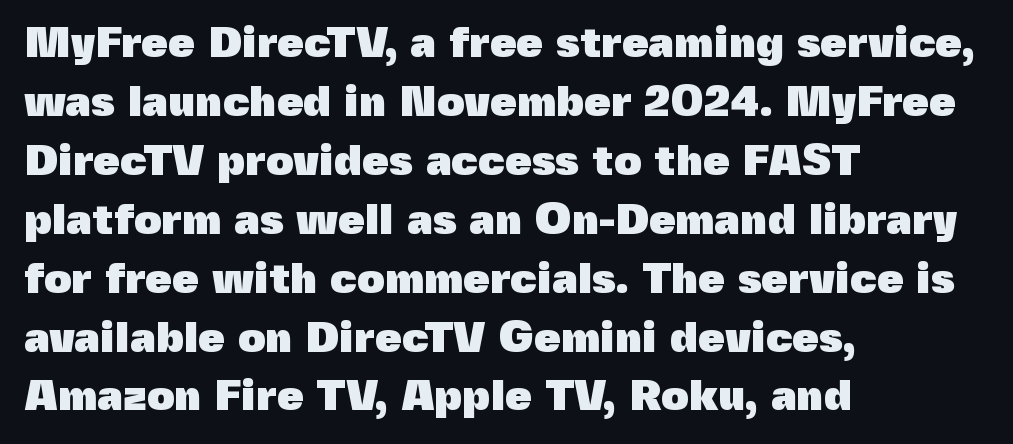
The image shows 43 px heavy sans-serif type, upright; set left-aligned, normal line spacing (1.37x), normal letter spacing, not underlined; a medium x-height.
